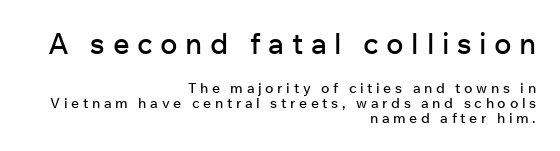
The image shows 29 px sans-serif type, upright; set right-aligned, tight line spacing (1.06x), unusually wide letter spacing (+0.26 em), not underlined; the first (top) block is 2.07x larger; low stroke contrast and a medium x-height.
